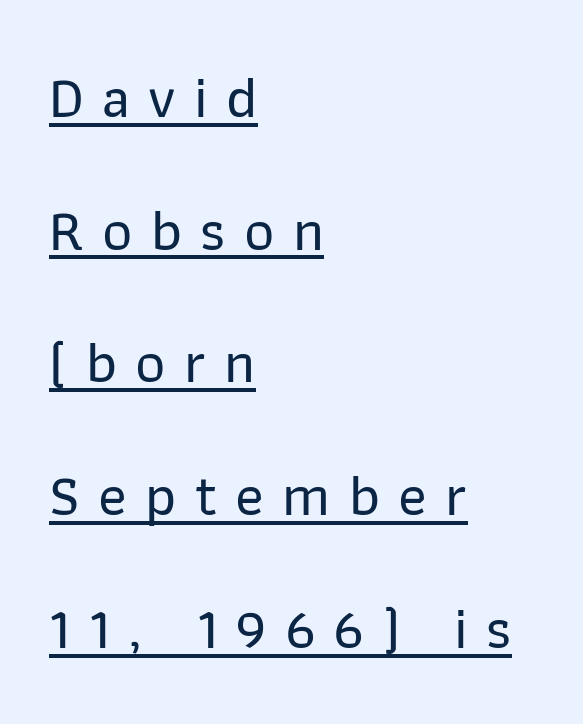
{"serif": "no", "italic": "no", "width": "normal", "stroke_contrast": "low", "x_height": "medium", "monospaced": "no", "underline": "yes", "align": "left", "line_spacing": "loose", "line_spacing_ratio": 2.25, "letter_spacing": "wide", "letter_spacing_em": 0.31, "glyph_px": 59}
